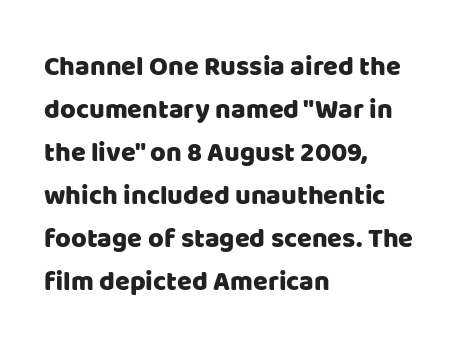
The image shows 27 px text type, upright; set left-aligned, normal line spacing (1.59x), normal letter spacing, not underlined.
